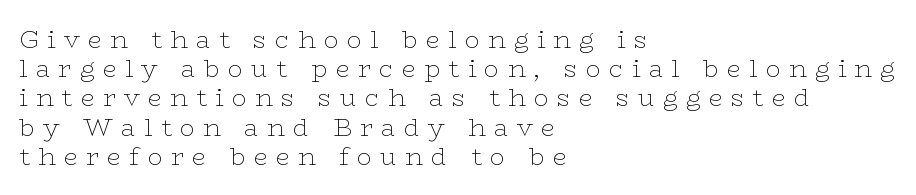
Q: Is the text bold? A: No.
Q: Is the text italic (slanted)? A: No, it is upright.
Q: Is the text underlined? A: No.
Q: How is the paragraph aligned? A: Left-aligned.
Q: Is the spacing between letters normal or unusually wide? A: Unusually wide.
